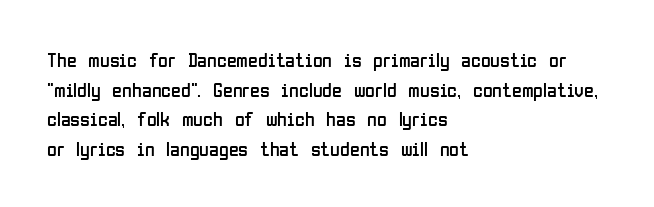
Compared with a typical body face, this is equally light or lighter still. The line texture is even and compact thanks to regular tracking. The space directly below the letters is spotless. Nope, not italic — everything's standing straight.
